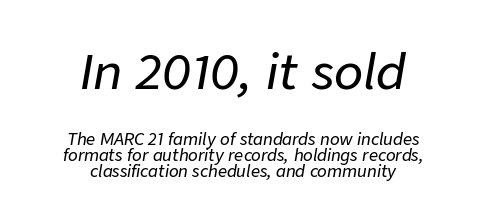
{"italic": "yes", "lean": "right", "slant_degrees": 9, "width": "normal", "stroke_contrast": "low", "x_height": "medium", "monospaced": "no", "underline": "no", "align": "center", "line_spacing": "tight", "line_spacing_ratio": 1.01, "letter_spacing": "normal", "letter_spacing_em": 0.0, "larger_block": "first", "size_ratio": 3.0, "glyph_px": 48}
